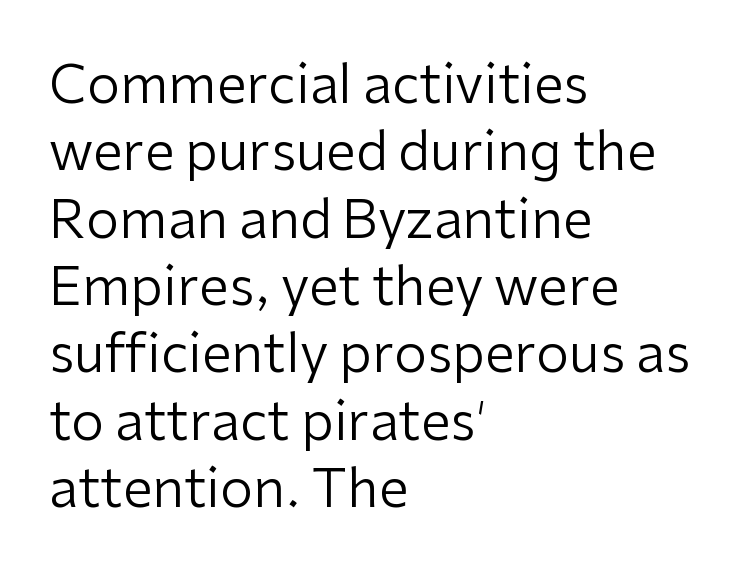
The image shows 53 px regular-weight sans-serif type, upright; set left-aligned, normal line spacing (1.27x), normal letter spacing, not underlined; low stroke contrast and a medium x-height.
